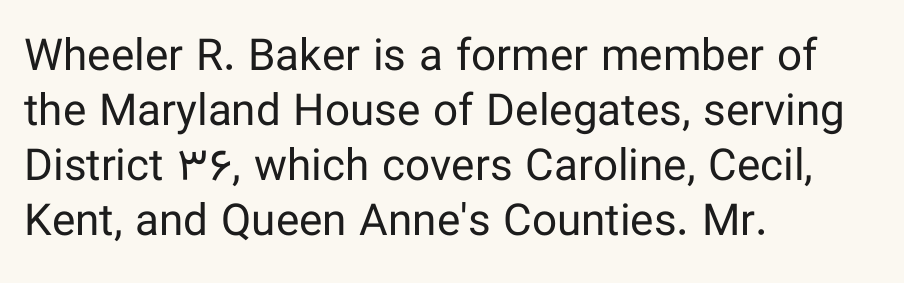
Q: Is the text bold? A: No.
Q: Is the text italic (slanted)? A: No, it is upright.
Q: Is the typeface a serif or a sans-serif typeface? A: Sans-serif.
Q: Is the text underlined? A: No.
Q: How is the paragraph aligned? A: Left-aligned.
Q: Is the spacing between letters normal or unusually wide? A: Normal.
Q: Is the spacing between lines tight, normal or loose? A: Normal.
Q: Width (condensed, normal, or wide)? A: Normal.
Q: Stroke contrast? A: Low.
Q: x-height? A: Medium.
Q: Monospaced? A: No.
